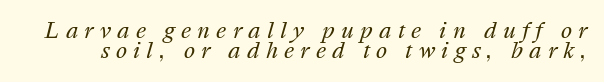
The image shows 21 px text type, italic (leaning right); set tight line spacing (0.96x), unusually wide letter spacing (+0.3 em), not underlined.
